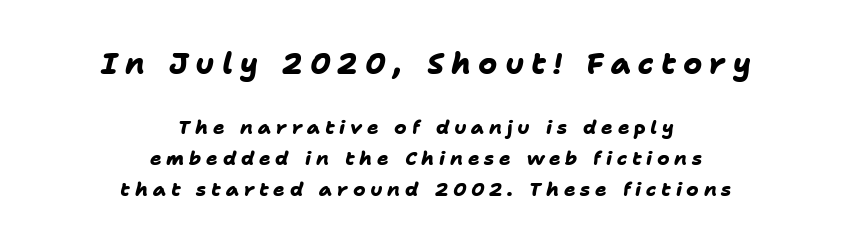
{"serif": "no", "bold": "yes", "weight": "heavy", "width": "normal", "stroke_contrast": "low", "x_height": "medium", "monospaced": "no", "underline": "no", "align": "center", "line_spacing": "normal", "line_spacing_ratio": 1.63, "letter_spacing": "wide", "letter_spacing_em": 0.25, "larger_block": "first", "size_ratio": 1.53, "glyph_px": 29}
